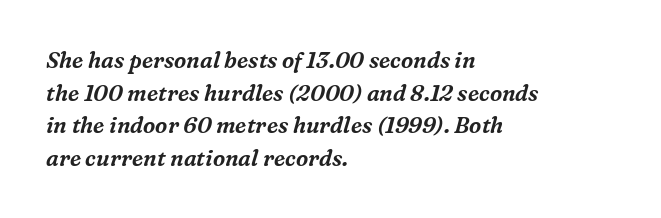
Q: Is the text italic (slanted)? A: Yes, it leans right by about 16 degrees.
Q: Is the text underlined? A: No.
Q: How is the paragraph aligned? A: Left-aligned.
Q: Is the spacing between letters normal or unusually wide? A: Normal.
Q: Is the spacing between lines tight, normal or loose? A: Normal.
